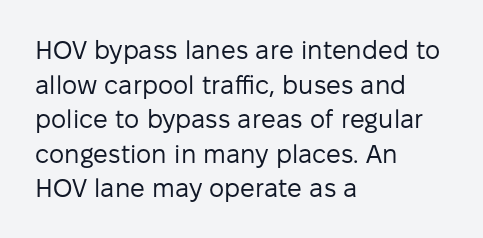
No chunkiness to these letters — they're not bold. A classic flush-left, rag-right setting is used for this passage. One glance says typical: line gaps are just what's usual. The letters sit at their default tracking, neither squeezed nor spread.
